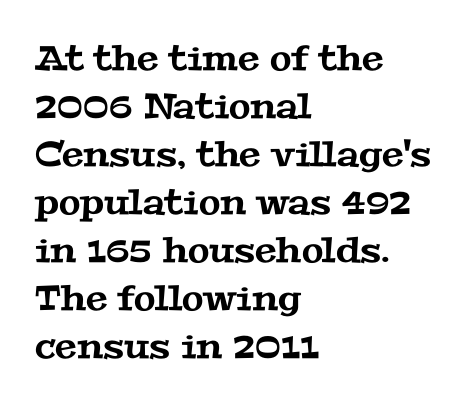
{"serif": "yes", "width": "wide", "stroke_contrast": "medium", "x_height": "medium", "monospaced": "no", "underline": "no", "align": "left", "line_spacing": "normal", "line_spacing_ratio": 1.37, "letter_spacing": "normal", "letter_spacing_em": 0.0, "glyph_px": 35}
